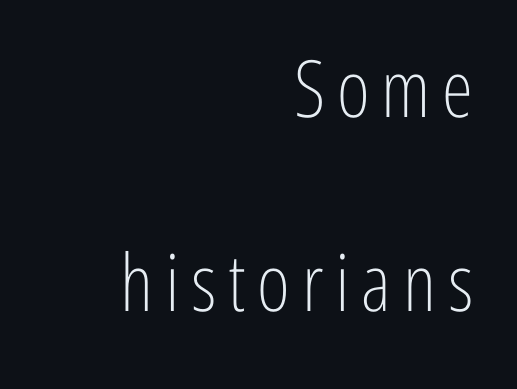
{"serif": "no", "italic": "no", "bold": "no", "weight": "light", "width": "condensed", "stroke_contrast": "low", "x_height": "medium", "monospaced": "no", "underline": "no", "align": "right", "line_spacing": "loose", "line_spacing_ratio": 2.46, "glyph_px": 79}
